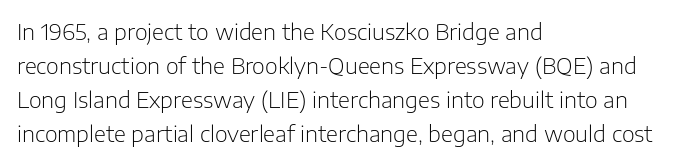
Q: Is the text bold? A: No.
Q: Is the text italic (slanted)? A: No, it is upright.
Q: Is the text underlined? A: No.
Q: How is the paragraph aligned? A: Left-aligned.
Q: Is the spacing between letters normal or unusually wide? A: Normal.
Q: Is the spacing between lines tight, normal or loose? A: Normal.
